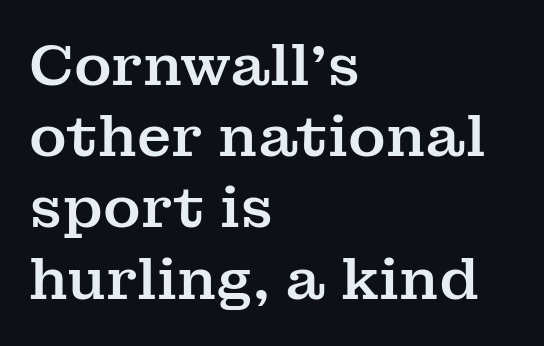
The image shows 57 px serif type, upright; set left-aligned, normal line spacing (1.25x), normal letter spacing, not underlined; medium stroke contrast and a medium x-height.
